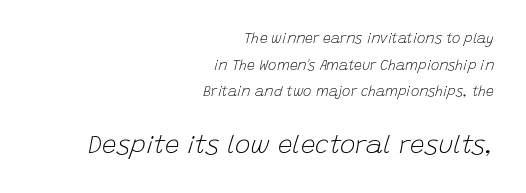
Q: Is the text bold? A: No.
Q: Is the text italic (slanted)? A: Yes, it leans right by about 15 degrees.
Q: Is the text underlined? A: No.
Q: How is the paragraph aligned? A: Right-aligned.
Q: Is the spacing between letters normal or unusually wide? A: Normal.
Q: Is the spacing between lines tight, normal or loose? A: Loose.
Q: Which block of text is set in a larger size, the first (top) or the second (bottom)? A: The second (bottom) one.
